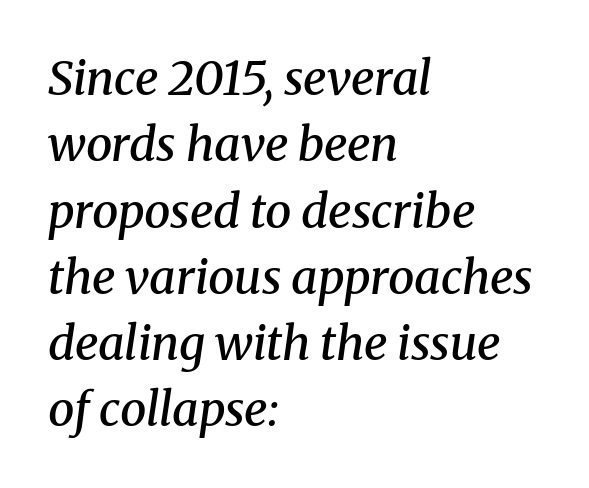
How are the letters spaced? Ordinarily, with no added tracking. Short and long lines alike share a common starting point at left. Style check: oblique. Each new line begins a customary step beneath the previous one.
